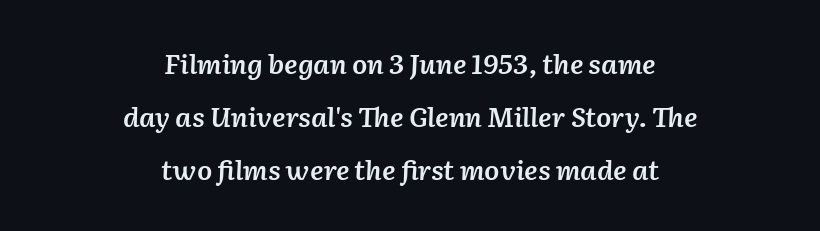
The image shows 27 px text type, italic (leaning right); set centered, loose line spacing (1.96x), normal letter spacing, not underlined.
